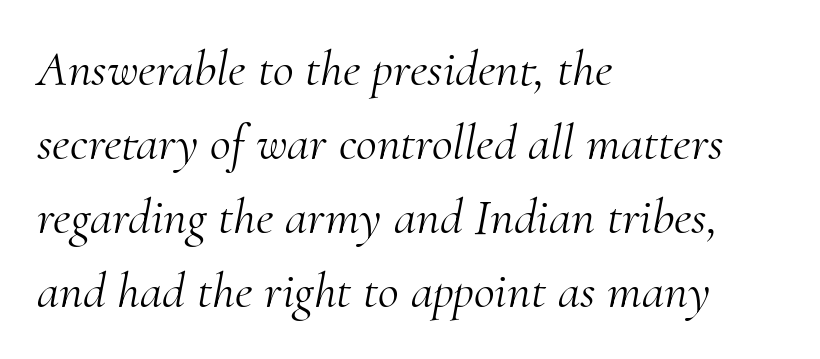
Does the leading feel generous? No, just average. Is this a fixed-width face? No — the glyphs have proportional, varying widths. This reads as an unemphasized weight, regular at the heaviest. Default kerning and tracking; the words read as compact shapes. Short and long lines alike share a common starting point at left.
